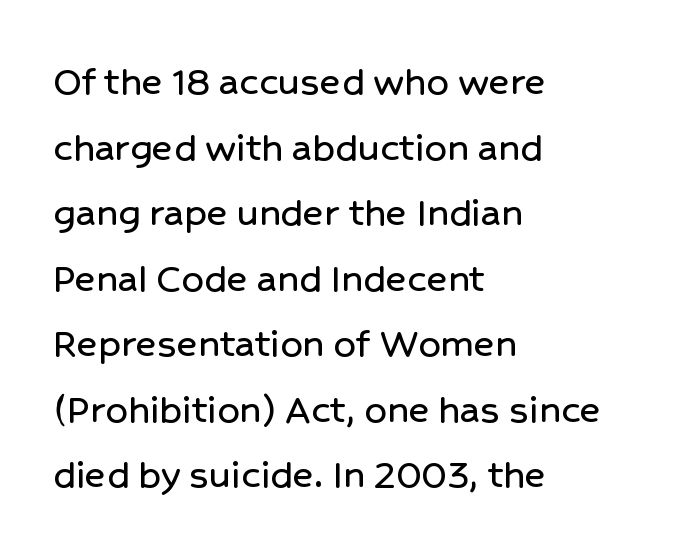
Q: Is the text italic (slanted)? A: No, it is upright.
Q: Is the typeface a serif or a sans-serif typeface? A: Sans-serif.
Q: Is the text underlined? A: No.
Q: How is the paragraph aligned? A: Left-aligned.
Q: Is the spacing between letters normal or unusually wide? A: Normal.
Q: Is the spacing between lines tight, normal or loose? A: Normal.
Q: Width (condensed, normal, or wide)? A: Normal.
Q: Stroke contrast? A: Low.
Q: x-height? A: Medium.
Q: Monospaced? A: No.
